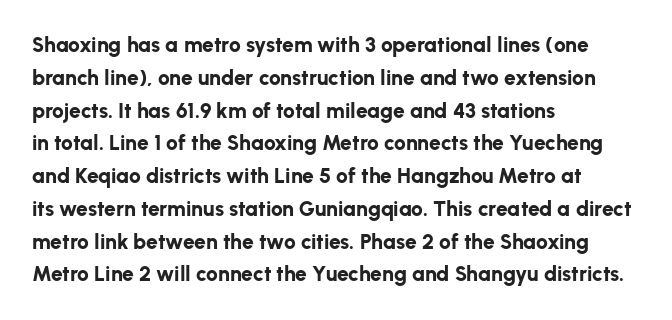
Q: Is the text bold? A: Yes.
Q: Is the text italic (slanted)? A: No, it is upright.
Q: Is the text underlined? A: No.
Q: How is the paragraph aligned? A: Left-aligned.
Q: Is the spacing between letters normal or unusually wide? A: Normal.
Q: Is the spacing between lines tight, normal or loose? A: Normal.
